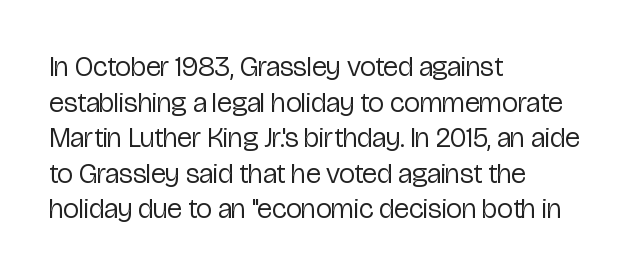
Q: Is the text bold? A: No.
Q: Is the text italic (slanted)? A: No, it is upright.
Q: Is the typeface a serif or a sans-serif typeface? A: Sans-serif.
Q: Is the text underlined? A: No.
Q: How is the paragraph aligned? A: Left-aligned.
Q: Is the spacing between letters normal or unusually wide? A: Normal.
Q: Is the spacing between lines tight, normal or loose? A: Normal.
Q: Width (condensed, normal, or wide)? A: Condensed.
Q: Stroke contrast? A: Low.
Q: x-height? A: Medium.
Q: Monospaced? A: No.
